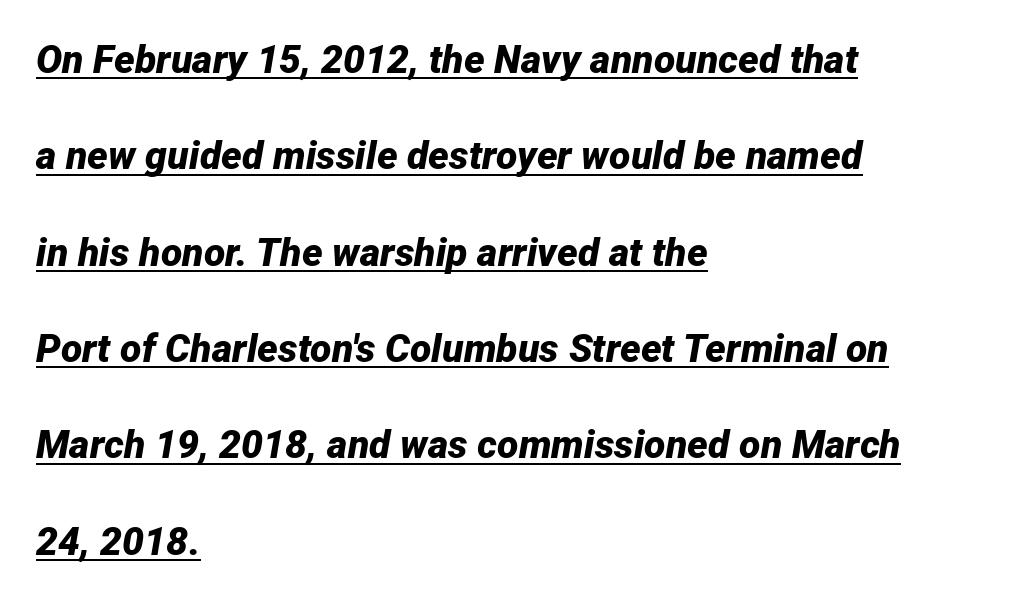
The image shows 39 px bold type, italic (leaning right); set left-aligned, loose line spacing (2.47x), normal letter spacing, underlined; low stroke contrast and a medium x-height.
